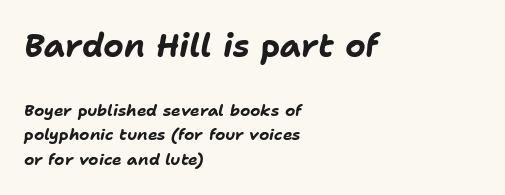
Thick stems and heavy bowls — unmistakably bold. If you drew a line through each stem, it would be angled. Vertically, the passage feels balanced, rows spaced as you'd expect. Type without underlining.
